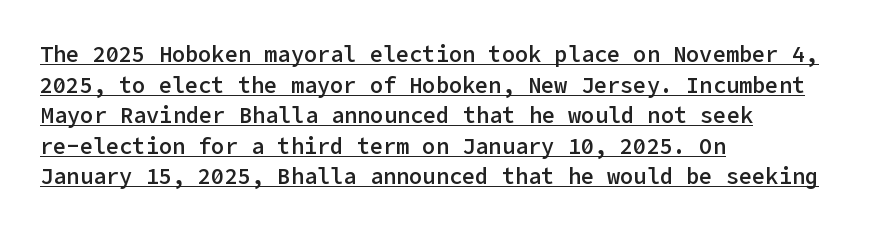
Q: Is the text bold? A: Semi-bold.
Q: Is the text italic (slanted)? A: No, it is upright.
Q: Is the text underlined? A: Yes.
Q: How is the paragraph aligned? A: Left-aligned.
Q: Is the spacing between letters normal or unusually wide? A: Normal.
Q: Is the spacing between lines tight, normal or loose? A: Normal.
